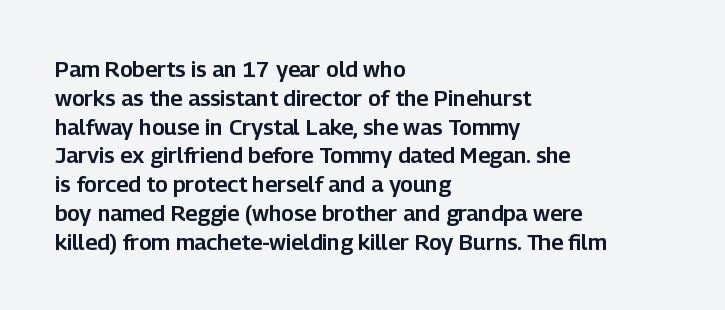
Descender tails drop into unmarked territory. Horizontal alignment here is leftward, the default for most running prose. Does extra space separate the letters? No, they use regular spacing. Upright lettering throughout. Evenly set lines give the paragraph a standard silhouette.
